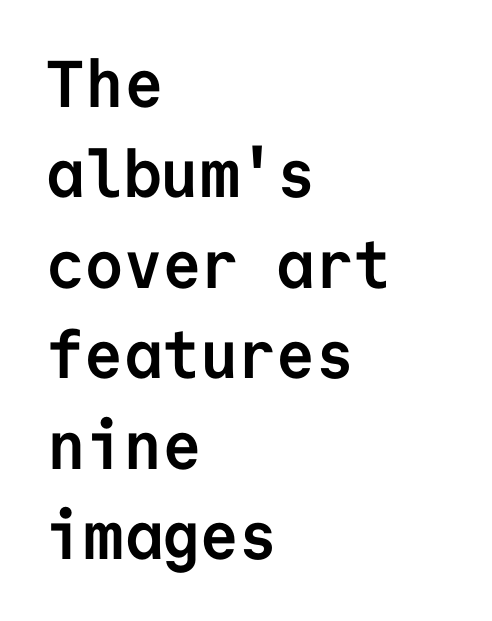
Tall strokes in this sample are plumb rather than angled. Horizontally, the lines are justified to the leading edge only. Underlining? Definitely not there. Is this a fixed-width face? Yes — each glyph sits in an identical cell. The characters display no serif detailing; their extremities are plain.
